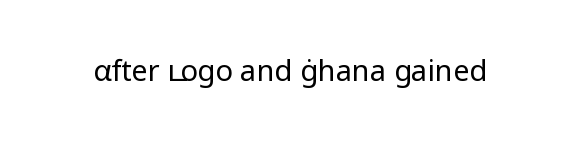
Does the lettering tilt? It doesn't — this is upright. Here the designer chose a conventional face with non-uniform glyph widths. Unmarked baselines from the first word to the last. Look at the tracking — it's just the regular setting, nothing added.
